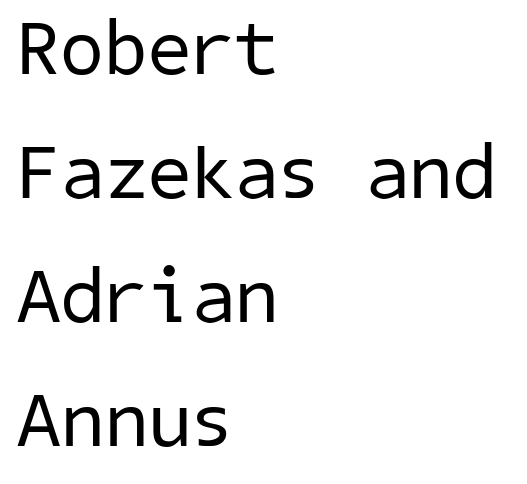
Tracking here is standard; glyphs follow each other at the usual distance. Line beginnings align vertically; line endings do not. Line spacing here is normal. No letter is thick-stroked: the sample isn't bold. This sample uses a sans-serif face. Just letters on the line, the space beneath them empty.
